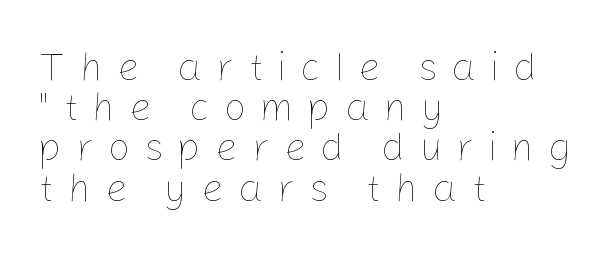
Q: Is the text bold? A: No.
Q: Is the text italic (slanted)? A: No, it is upright.
Q: Is the text underlined? A: No.
Q: How is the paragraph aligned? A: Left-aligned.
Q: Is the spacing between letters normal or unusually wide? A: Unusually wide.
Q: Is the spacing between lines tight, normal or loose? A: Tight.
Q: Width (condensed, normal, or wide)? A: Normal.
Q: Stroke contrast? A: Low.
Q: x-height? A: Medium.
Q: Monospaced? A: No.
